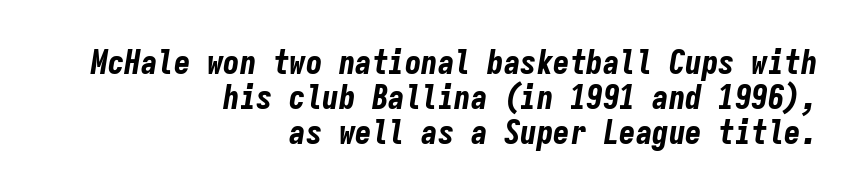
The image shows 33 px bold, condensed type, italic (leaning right), monospaced; set right-aligned, tight line spacing (1.06x), normal letter spacing, not underlined; low stroke contrast and a medium x-height.
